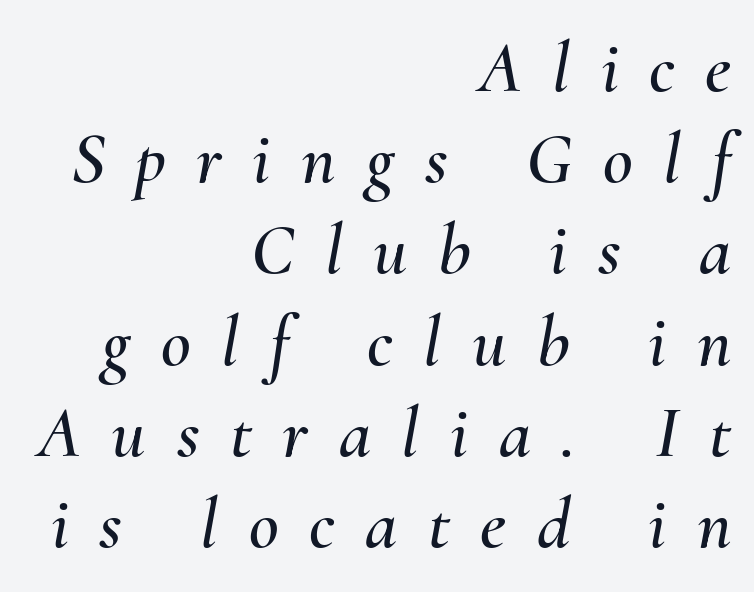
Each word looks stretched out because of the extra space between its letters. Tall strokes in this sample are angled rather than plumb. Horizontally, the lines are justified to the trailing edge only. In terms of leading, this rendering sits right in the middle.
